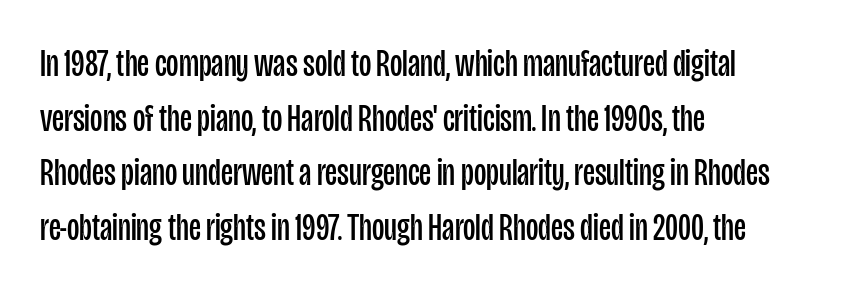
Q: Is the text bold? A: No.
Q: Is the text italic (slanted)? A: No, it is upright.
Q: Is the typeface a serif or a sans-serif typeface? A: Sans-serif.
Q: Is the text underlined? A: No.
Q: How is the paragraph aligned? A: Left-aligned.
Q: Is the spacing between letters normal or unusually wide? A: Normal.
Q: Is the spacing between lines tight, normal or loose? A: Normal.
Q: Width (condensed, normal, or wide)? A: Condensed.
Q: Stroke contrast? A: Low.
Q: x-height? A: Large.
Q: Monospaced? A: No.
